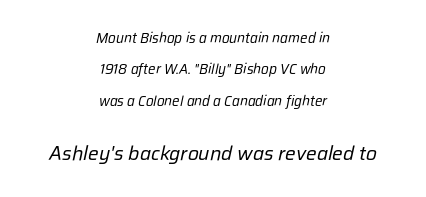
{"italic": "yes", "lean": "right", "slant_degrees": 12, "bold": "no", "underline": "no", "align": "center", "line_spacing": "loose", "line_spacing_ratio": 2.24, "letter_spacing": "normal", "letter_spacing_em": 0.0, "larger_block": "second", "size_ratio": 1.43, "glyph_px": 20}
